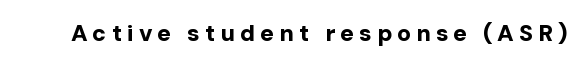
Q: Is the text bold? A: Yes.
Q: Is the text italic (slanted)? A: No, it is upright.
Q: Is the text underlined? A: No.
Q: Is the spacing between letters normal or unusually wide? A: Unusually wide.
